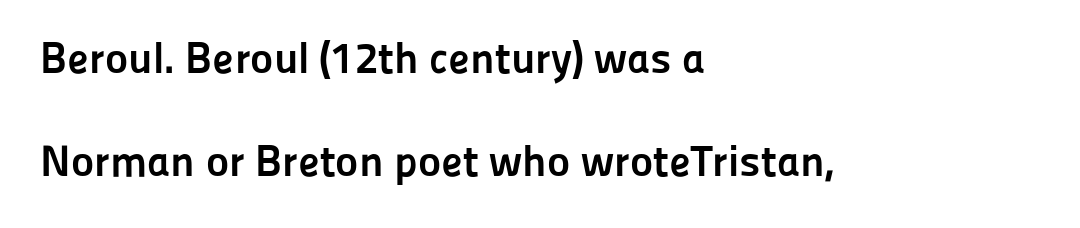
The image shows 44 px semibold sans-serif type, upright; set left-aligned, loose line spacing (2.35x), normal letter spacing, not underlined; low stroke contrast and a medium x-height.
